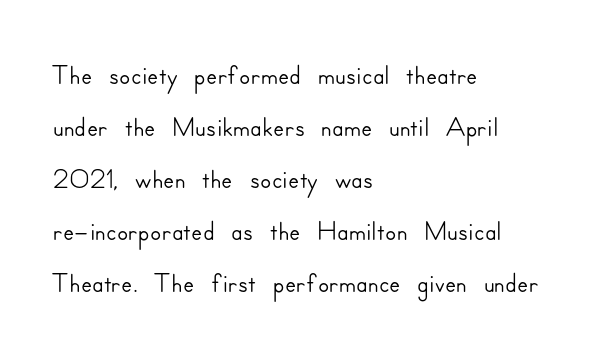
{"serif": "no", "italic": "no", "width": "normal", "stroke_contrast": "low", "x_height": "small", "monospaced": "no", "underline": "no", "align": "left", "line_spacing": "normal", "line_spacing_ratio": 1.27, "letter_spacing": "normal", "letter_spacing_em": 0.0, "glyph_px": 41}
